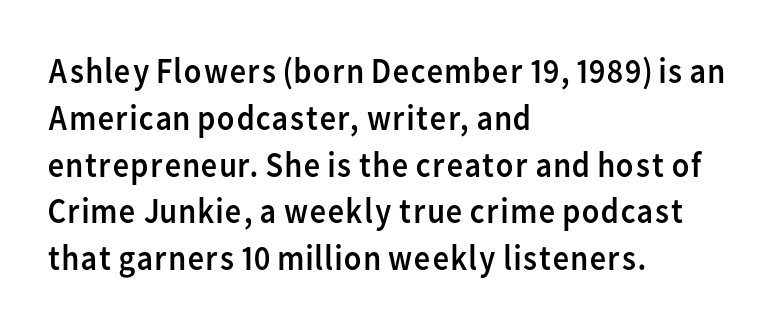
Character widths vary here, with narrow letters taking less room than wide ones. No extra ink here — the face is not bold. These lines are set flush left with a ragged right edge. Does extra space separate the letters? No, they use regular spacing. This is the regular roman posture of the typeface. Look at the bottom of the vertical strokes: they stop flat, with no serifs.
